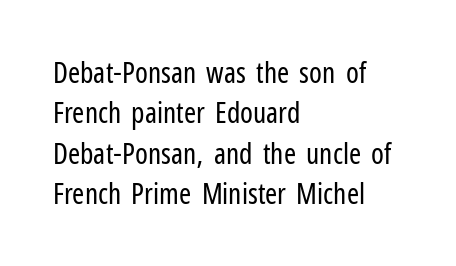
The characters are drawn with everyday or finer stroke widths. Looks like regular typesetting: each glyph gets only the width it needs. If you drew a line through each stem, it would be perfectly vertical. The specimen omits any rule beneath the text block's lines.
